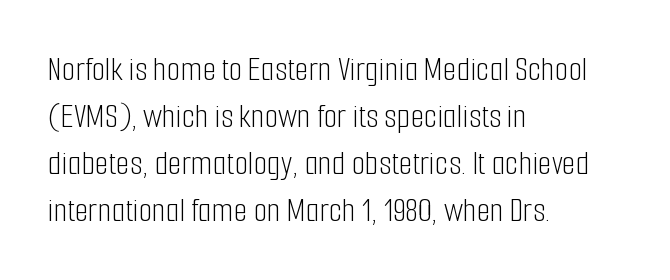
Q: Is the text bold? A: No.
Q: Is the text italic (slanted)? A: No, it is upright.
Q: Is the typeface a serif or a sans-serif typeface? A: Sans-serif.
Q: Is the text underlined? A: No.
Q: How is the paragraph aligned? A: Left-aligned.
Q: Is the spacing between letters normal or unusually wide? A: Normal.
Q: Is the spacing between lines tight, normal or loose? A: Normal.
Q: Width (condensed, normal, or wide)? A: Condensed.
Q: Stroke contrast? A: Low.
Q: x-height? A: Medium.
Q: Monospaced? A: No.
